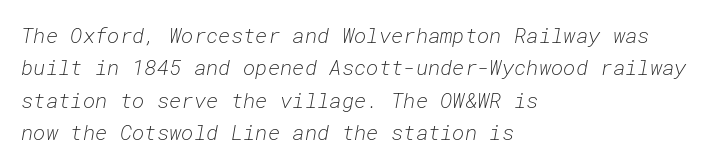
{"italic": "yes", "lean": "right", "slant_degrees": 10, "bold": "no", "underline": "no", "align": "left", "line_spacing": "normal", "line_spacing_ratio": 1.54, "letter_spacing": "normal", "letter_spacing_em": 0.0, "glyph_px": 21}
